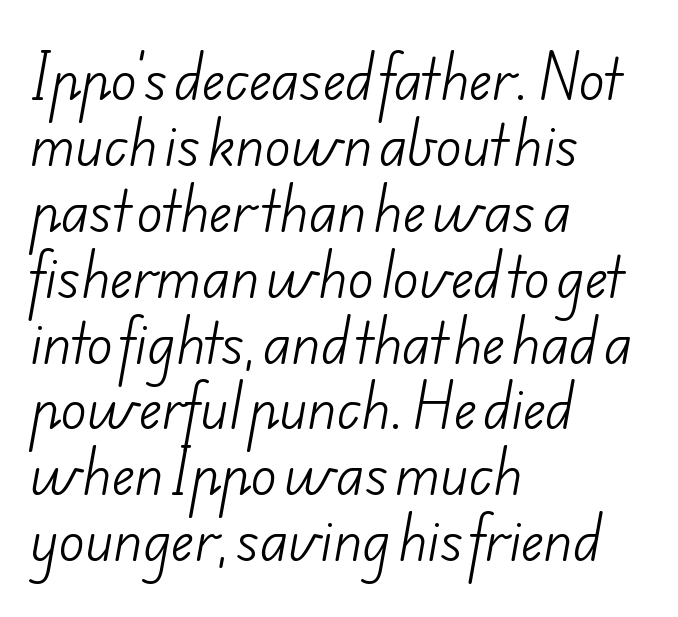
The image shows 54 px light sans-serif type; set left-aligned, line spacing 1.22x, normal letter spacing, not underlined; low stroke contrast and a small x-height.
